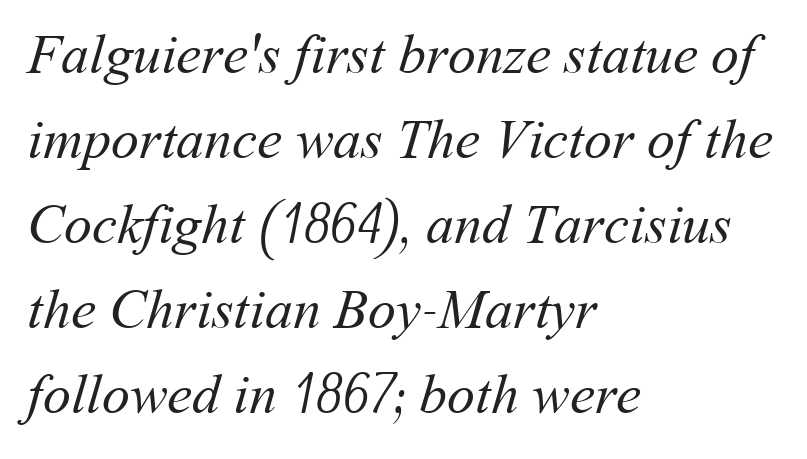
The image shows 56 px regular-weight type; set left-aligned, normal line spacing (1.52x), normal letter spacing, not underlined; medium stroke contrast and a medium x-height.
